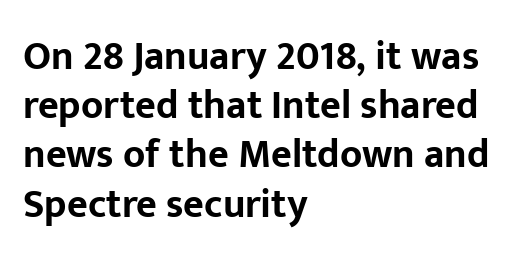
Q: Is the text bold? A: Yes.
Q: Is the text italic (slanted)? A: No, it is upright.
Q: Is the typeface a serif or a sans-serif typeface? A: Sans-serif.
Q: Is the text underlined? A: No.
Q: How is the paragraph aligned? A: Left-aligned.
Q: Is the spacing between letters normal or unusually wide? A: Normal.
Q: Width (condensed, normal, or wide)? A: Normal.
Q: Stroke contrast? A: Low.
Q: x-height? A: Medium.
Q: Monospaced? A: No.
